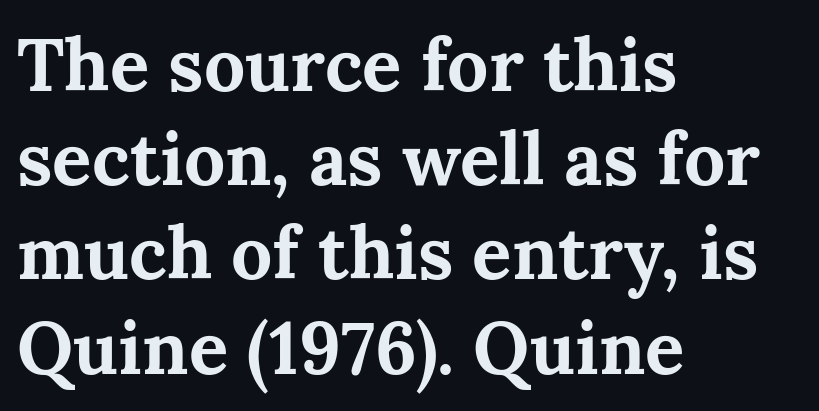
{"serif": "yes", "italic": "no", "bold": "yes", "weight": "bold", "width": "normal", "stroke_contrast": "medium", "x_height": "medium", "monospaced": "no", "underline": "no", "align": "left", "line_spacing": "normal", "line_spacing_ratio": 1.29, "letter_spacing": "normal", "letter_spacing_em": 0.0, "glyph_px": 73}
